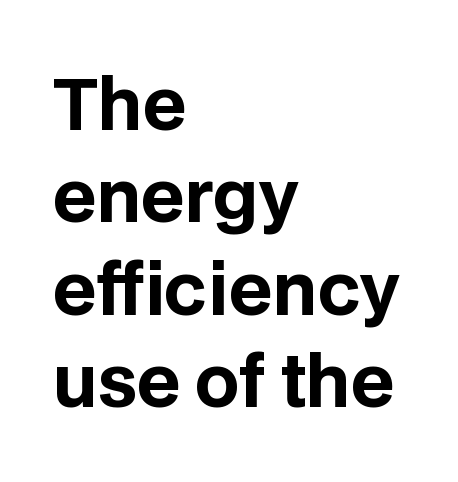
Q: Is the text bold? A: Yes.
Q: Is the text italic (slanted)? A: No, it is upright.
Q: Is the typeface a serif or a sans-serif typeface? A: Sans-serif.
Q: Is the text underlined? A: No.
Q: How is the paragraph aligned? A: Left-aligned.
Q: Is the spacing between letters normal or unusually wide? A: Normal.
Q: Is the spacing between lines tight, normal or loose? A: Normal.
Q: Width (condensed, normal, or wide)? A: Normal.
Q: Stroke contrast? A: Low.
Q: x-height? A: Large.
Q: Monospaced? A: No.
